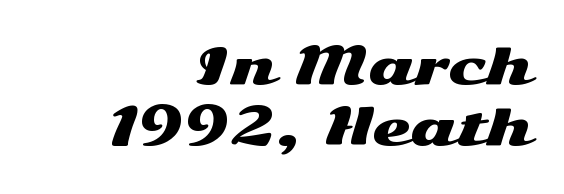
This sample uses a sans-serif face. The tracking reads as untouched default to a designer's eye. Teacher's note: observe the even right margin — that is flush-right alignment. The baseline area is clear. A typesetter would call this proportional, since set widths differ per character.
